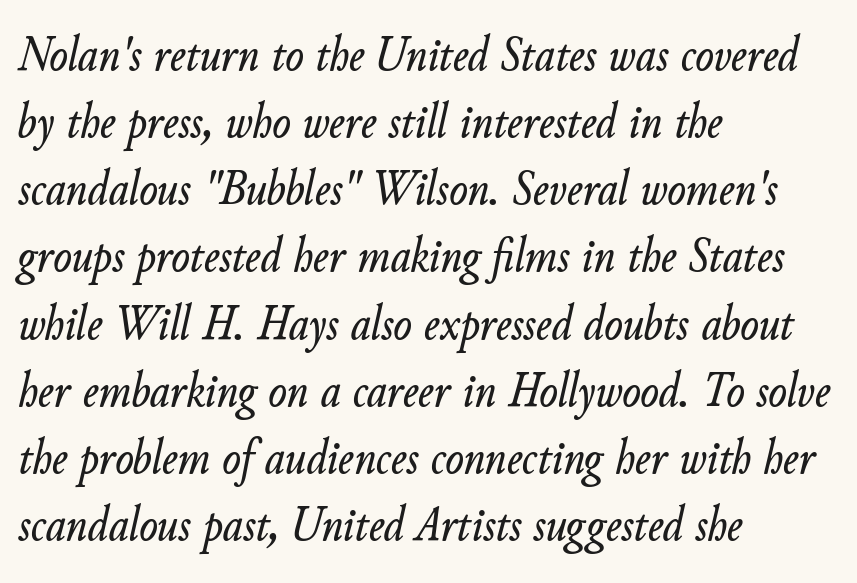
Successive baselines arrive at the customary interval. An italicized treatment has been applied to the whole sample. You could not count columns in this text — the font is proportionally spaced. No extra tracking has been applied to these lines. These lines are set flush left with a ragged right edge. The space directly below the letters is spotless.
